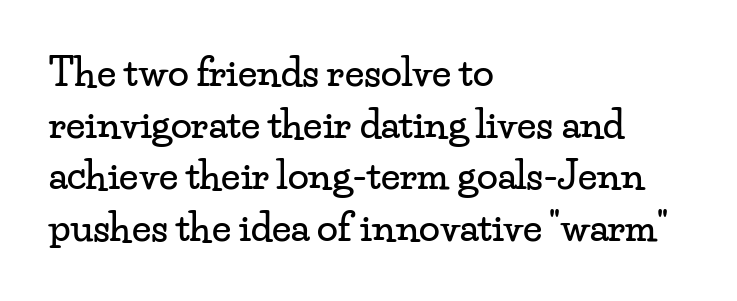
{"serif": "yes", "italic": "no", "width": "wide", "stroke_contrast": "low", "x_height": "small", "monospaced": "no", "underline": "no", "align": "left", "line_spacing": "normal", "line_spacing_ratio": 1.36, "letter_spacing": "normal", "letter_spacing_em": 0.0, "glyph_px": 38}
